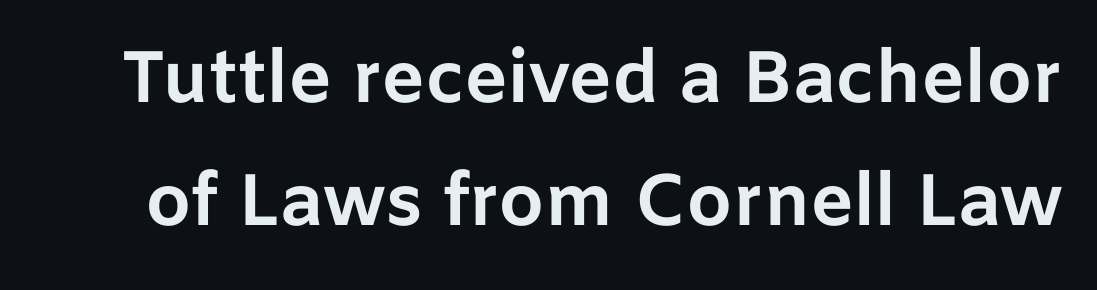
Q: Is the text bold? A: Yes.
Q: Is the text italic (slanted)? A: No, it is upright.
Q: Is the typeface a serif or a sans-serif typeface? A: Sans-serif.
Q: Is the text underlined? A: No.
Q: Is the spacing between letters normal or unusually wide? A: Normal.
Q: Is the spacing between lines tight, normal or loose? A: Normal.
Q: Width (condensed, normal, or wide)? A: Normal.
Q: Stroke contrast? A: Low.
Q: x-height? A: Medium.
Q: Monospaced? A: No.
